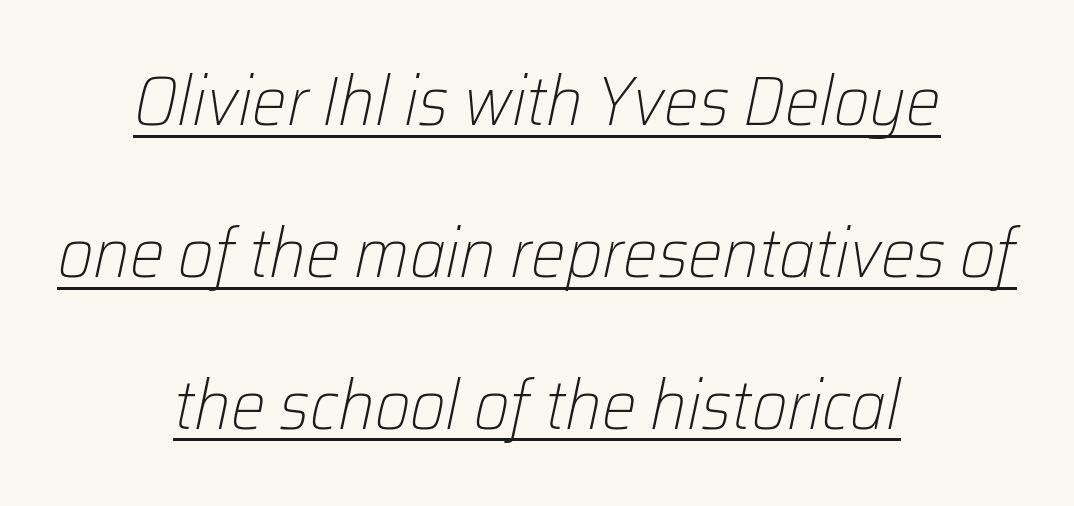
{"italic": "yes", "lean": "right", "slant_degrees": 12, "bold": "no", "weight": "light", "width": "normal", "stroke_contrast": "low", "x_height": "medium", "monospaced": "no", "underline": "yes", "align": "center", "line_spacing": "loose", "line_spacing_ratio": 2.2, "letter_spacing": "normal", "letter_spacing_em": 0.0, "glyph_px": 69}
